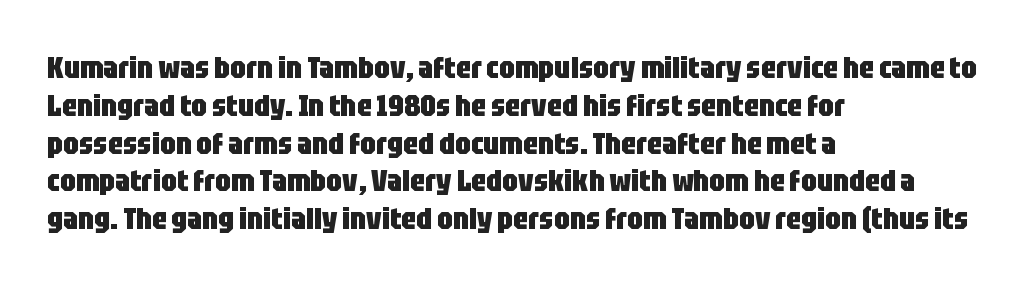
The image shows 31 px heavy, condensed sans-serif type, upright; set left-aligned, line spacing 1.22x, normal letter spacing, not underlined; low stroke contrast and a large x-height.
